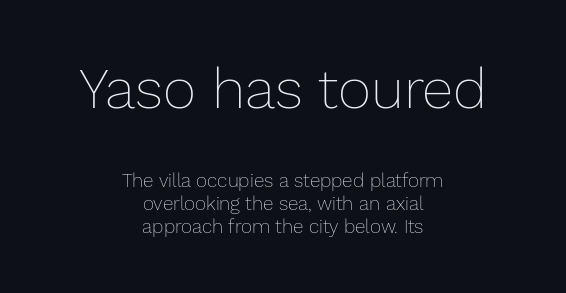
{"italic": "no", "bold": "no", "weight": "thin", "width": "normal", "stroke_contrast": "low", "x_height": "medium", "monospaced": "no", "underline": "no", "align": "center", "line_spacing_ratio": 1.22, "letter_spacing": "normal", "letter_spacing_em": 0.0, "larger_block": "first", "size_ratio": 3.0, "glyph_px": 57}
